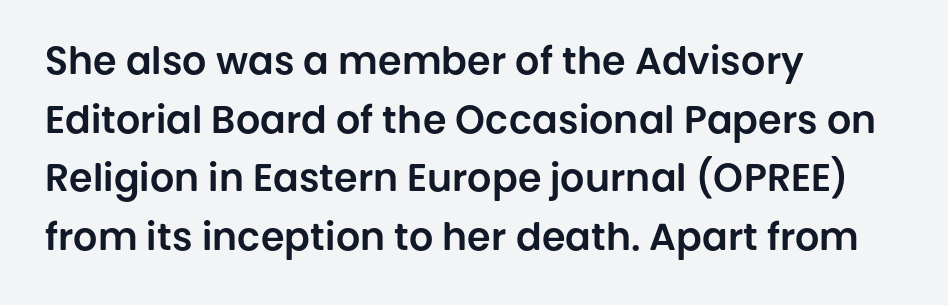
The image shows 38 px sans-serif type, upright; set left-aligned, normal line spacing (1.54x), normal letter spacing, not underlined; low stroke contrast and a large x-height.
